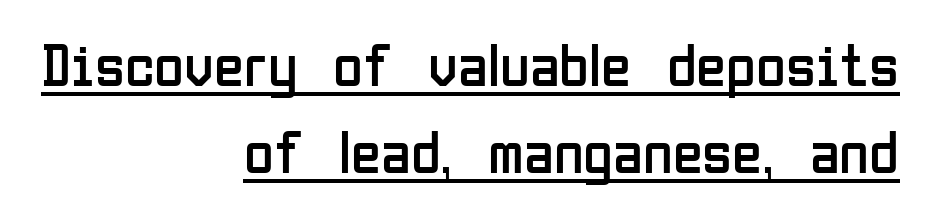
Q: Is the text bold? A: No.
Q: Is the text italic (slanted)? A: No, it is upright.
Q: Is the typeface a serif or a sans-serif typeface? A: Sans-serif.
Q: Is the text underlined? A: Yes.
Q: How is the paragraph aligned? A: Right-aligned.
Q: Is the spacing between letters normal or unusually wide? A: Normal.
Q: Is the spacing between lines tight, normal or loose? A: Normal.
Q: Width (condensed, normal, or wide)? A: Condensed.
Q: Stroke contrast? A: Low.
Q: x-height? A: Medium.
Q: Monospaced? A: No.
